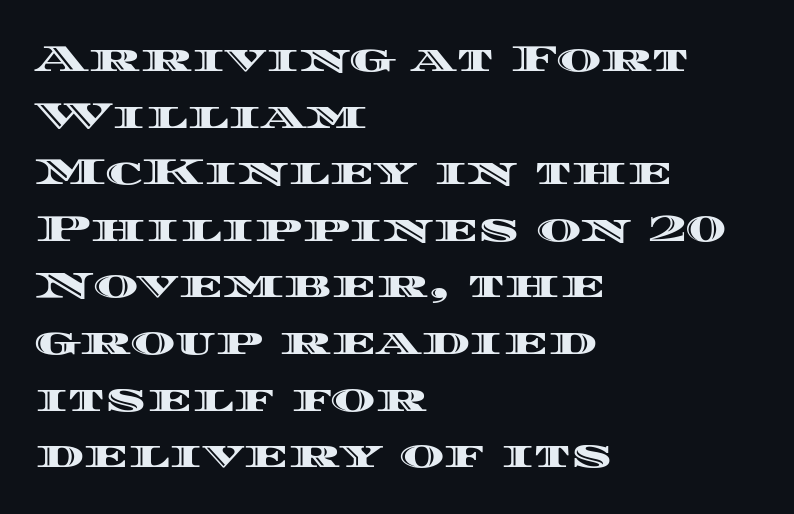
{"italic": "no", "width": "wide", "x_height": "large", "monospaced": "no", "underline": "no", "align": "left", "line_spacing": "normal", "line_spacing_ratio": 1.49, "letter_spacing": "normal", "letter_spacing_em": 0.0, "glyph_px": 38}
